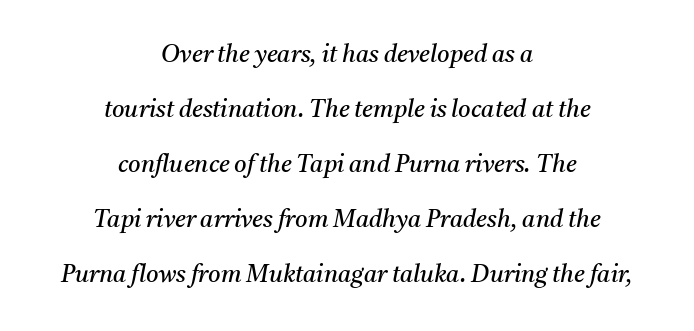
{"italic": "yes", "lean": "right", "slant_degrees": 11, "bold": "no", "underline": "no", "align": "center", "line_spacing": "loose", "line_spacing_ratio": 2.29, "letter_spacing": "normal", "letter_spacing_em": 0.0, "glyph_px": 24}
